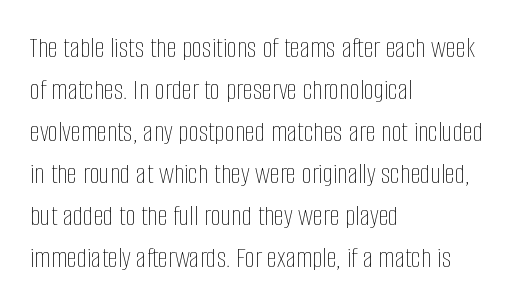
Regular leading. Quick note: not italic, upright. Students, note that the glyphs here touch the page at normal intervals. Visually the block forms a straight wall on the left and a jagged coastline on the right. Descender tails drop into unmarked territory.
